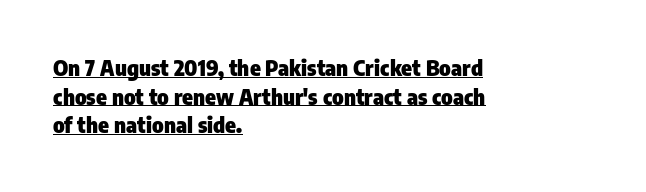
The image shows 22 px bold type, upright; set left-aligned, normal line spacing (1.3x), normal letter spacing, underlined.
